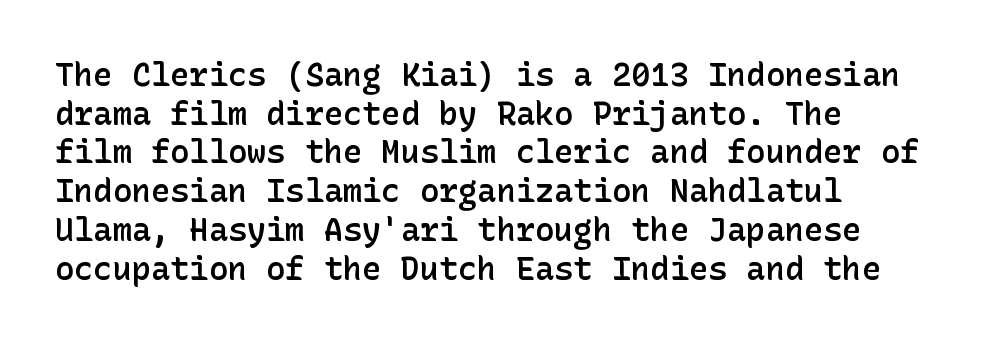
The image shows 32 px semibold sans-serif type, upright; set line spacing 1.21x, normal letter spacing, not underlined; low stroke contrast and a medium x-height.
